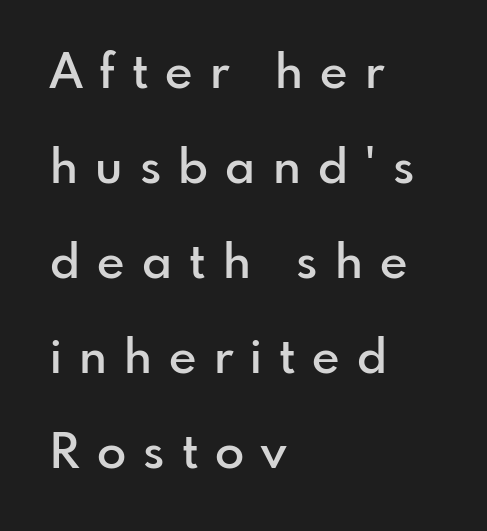
The image shows 48 px semibold sans-serif type, upright; set left-aligned, loose line spacing (1.98x), unusually wide letter spacing (+0.36 em), not underlined; low stroke contrast and a small x-height.
